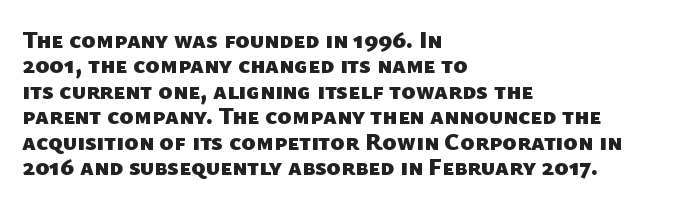
The image shows 24 px bold type; set left-aligned, tight line spacing (1.06x), normal letter spacing, not underlined.
